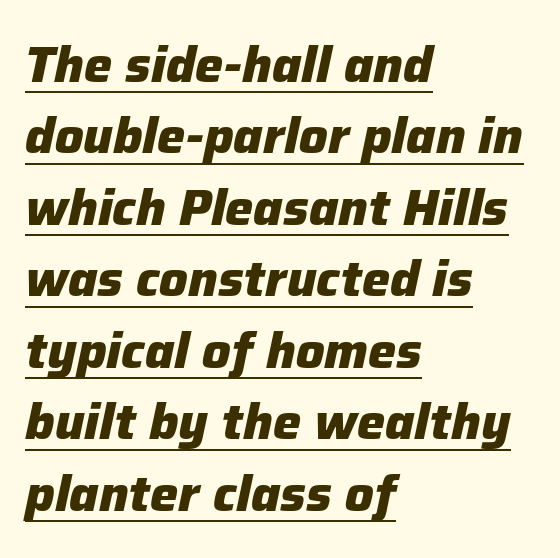
Q: Is the text bold? A: Yes.
Q: Is the text italic (slanted)? A: Yes, it leans right by about 12 degrees.
Q: Is the text underlined? A: Yes.
Q: How is the paragraph aligned? A: Left-aligned.
Q: Is the spacing between letters normal or unusually wide? A: Normal.
Q: Is the spacing between lines tight, normal or loose? A: Normal.
Q: Width (condensed, normal, or wide)? A: Normal.
Q: Stroke contrast? A: Low.
Q: x-height? A: Medium.
Q: Monospaced? A: No.
